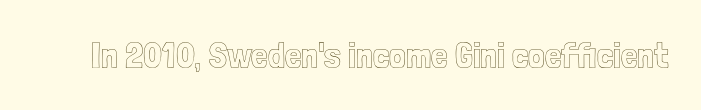
Unlike italic type, these characters show no tilt at all. Inter-character spacing is left at the font's built-in metrics. The face used here is proportionally spaced, like ordinary book or web type. This rendering features lettering with no underline.
